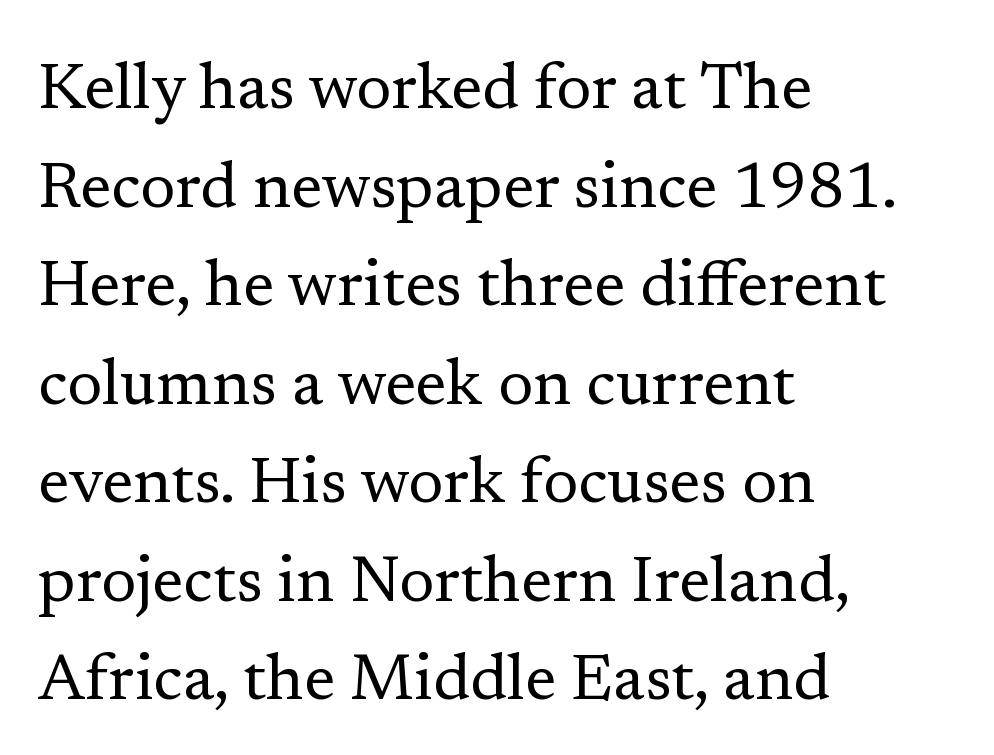
Yep, those are serifs on the letters. Each stroke keeps to a modest, everyday thickness or less. Honestly, the row spacing looks completely unremarkable. This sample has the flowing, uneven cadence of proportional lettering. Unmarked baselines from the first word to the last.
